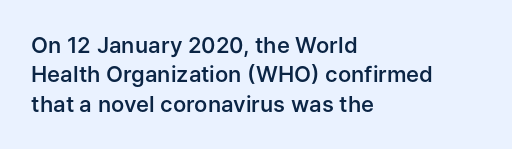
The image shows 22 px text type, upright; set left-aligned, normal line spacing (1.33x), normal letter spacing, not underlined.
